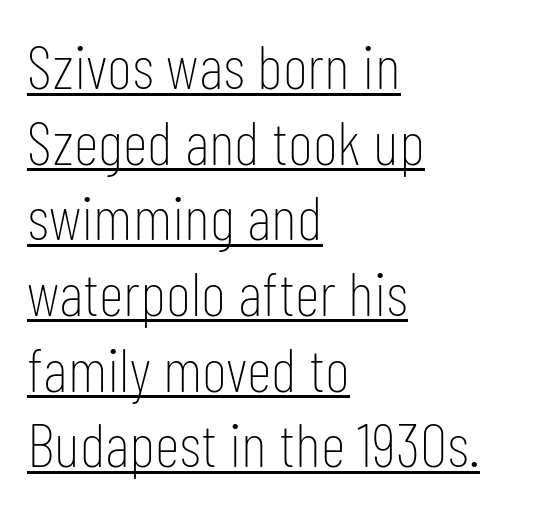
Q: Is the text bold? A: No.
Q: Is the text italic (slanted)? A: No, it is upright.
Q: Is the typeface a serif or a sans-serif typeface? A: Sans-serif.
Q: Is the text underlined? A: Yes.
Q: How is the paragraph aligned? A: Left-aligned.
Q: Is the spacing between letters normal or unusually wide? A: Normal.
Q: Width (condensed, normal, or wide)? A: Condensed.
Q: Stroke contrast? A: Low.
Q: x-height? A: Medium.
Q: Monospaced? A: No.
